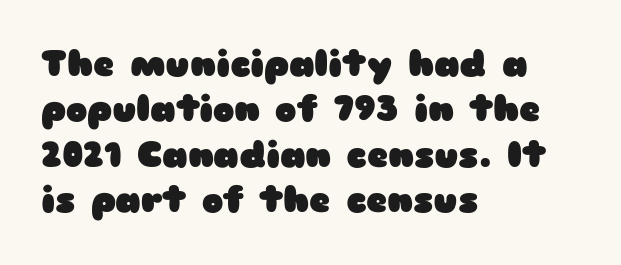
The image shows 36 px heavy, wide sans-serif type, upright; set left-aligned, normal line spacing (1.26x), normal letter spacing, not underlined; low stroke contrast and a medium x-height.
